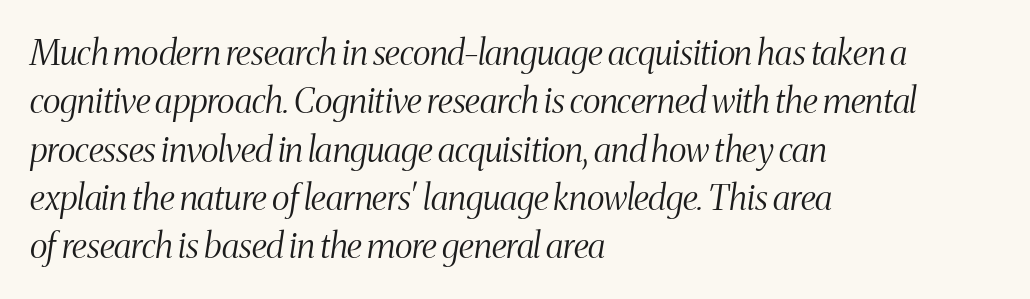
{"serif": "yes", "italic": "yes", "lean": "right", "slant_degrees": 8, "bold": "no", "weight": "light", "width": "condensed", "stroke_contrast": "medium", "x_height": "medium", "monospaced": "no", "underline": "no", "align": "left", "line_spacing": "normal", "line_spacing_ratio": 1.38, "letter_spacing": "normal", "letter_spacing_em": 0.0, "glyph_px": 35}
